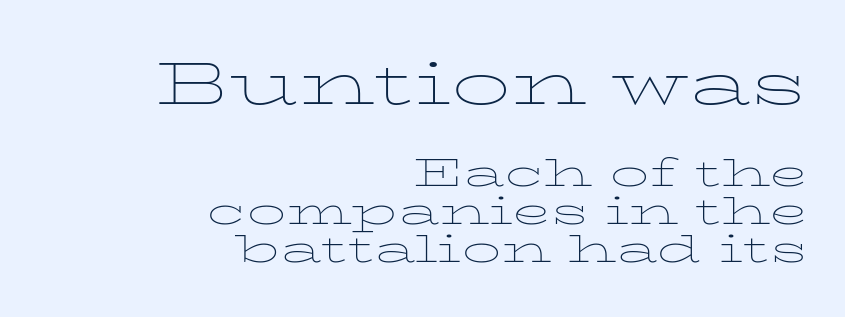
Ordinary non-slanted type is in use. Regarding leading, the lines here are crowded together. Unlike a clean sans, this face finishes its strokes with serifs. You get the large type first, then a drop to smaller type. A student would call this right alignment; a typographer would say flush right, rag left. Glance below the letters and you will spot only blank space.
